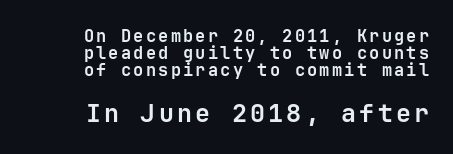
{"italic": "no", "bold": "yes", "underline": "no", "line_spacing": "tight", "line_spacing_ratio": 1.01, "larger_block": "second", "size_ratio": 1.47, "glyph_px": 25}
